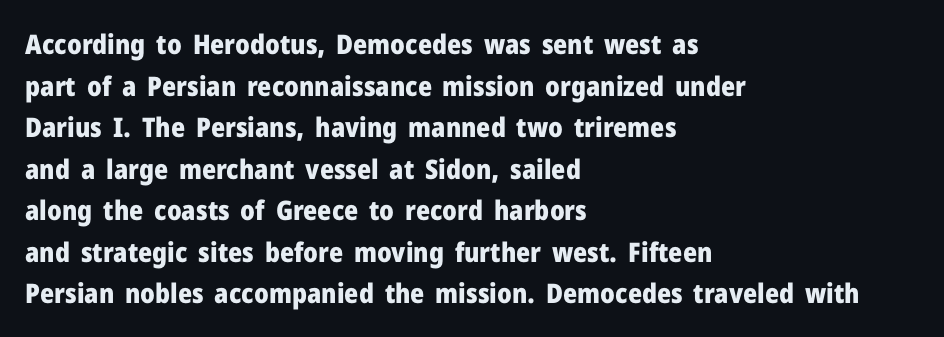
This sample keeps an unexceptional amount of space between lines. Which margin do the lines hug? The left one — the right edge is uneven. The specimen omits any rule beneath the text block's lines. Students, note that the glyphs here touch the page at normal intervals. This is heavy type, rendered in bold.
